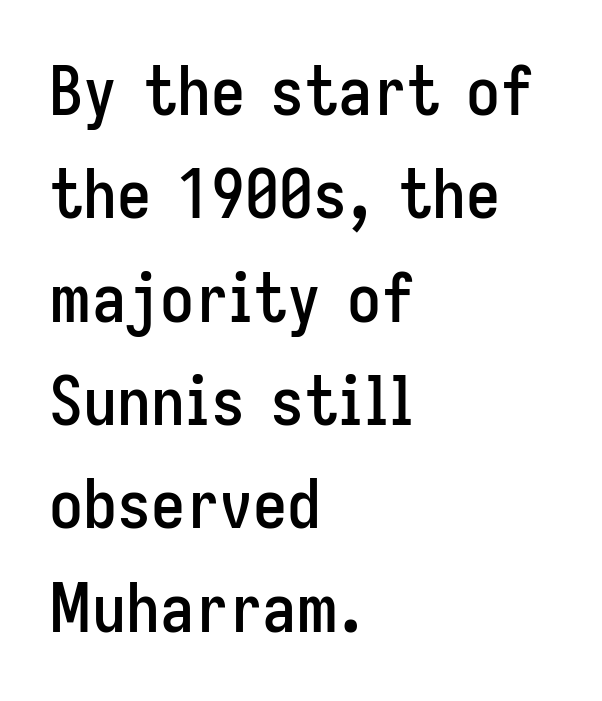
The image shows 68 px condensed sans-serif type, upright; set left-aligned, normal line spacing (1.52x), normal letter spacing, not underlined; low stroke contrast and a medium x-height.
